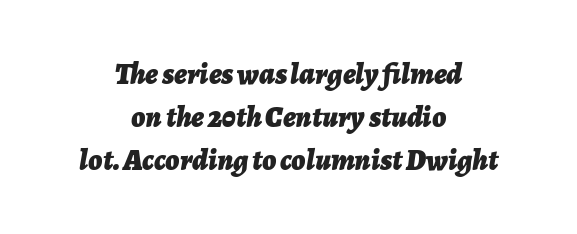
Q: Is the text bold? A: Yes.
Q: Is the text italic (slanted)? A: Yes, it leans right by about 7 degrees.
Q: Is the text underlined? A: No.
Q: How is the paragraph aligned? A: Centered.
Q: Is the spacing between letters normal or unusually wide? A: Normal.
Q: Is the spacing between lines tight, normal or loose? A: Normal.
Q: Width (condensed, normal, or wide)? A: Normal.
Q: Stroke contrast? A: Low.
Q: x-height? A: Medium.
Q: Monospaced? A: No.
